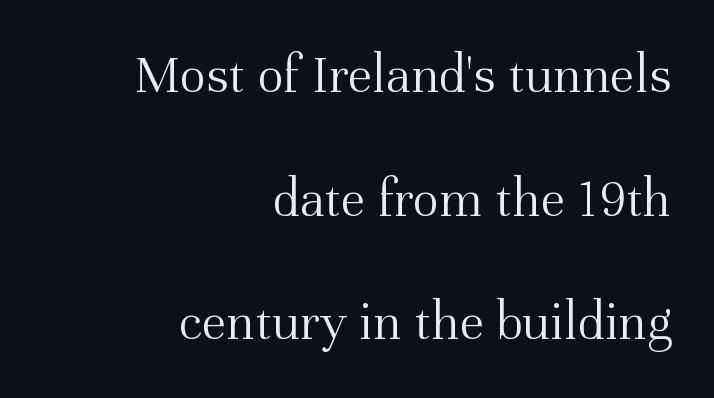
Q: Is the text bold? A: No.
Q: Is the text italic (slanted)? A: No, it is upright.
Q: Is the typeface a serif or a sans-serif typeface? A: Serif.
Q: Is the text underlined? A: No.
Q: How is the paragraph aligned? A: Right-aligned.
Q: Is the spacing between letters normal or unusually wide? A: Normal.
Q: Is the spacing between lines tight, normal or loose? A: Loose.
Q: Width (condensed, normal, or wide)? A: Normal.
Q: Stroke contrast? A: Medium.
Q: x-height? A: Medium.
Q: Monospaced? A: No.
